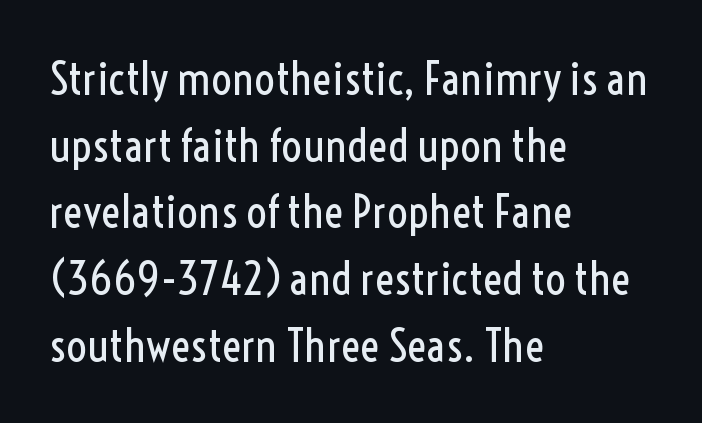
Q: Is the text bold? A: No.
Q: Is the text italic (slanted)? A: No, it is upright.
Q: Is the typeface a serif or a sans-serif typeface? A: Sans-serif.
Q: Is the text underlined? A: No.
Q: How is the paragraph aligned? A: Left-aligned.
Q: Is the spacing between letters normal or unusually wide? A: Normal.
Q: Is the spacing between lines tight, normal or loose? A: Normal.
Q: Width (condensed, normal, or wide)? A: Condensed.
Q: x-height? A: Medium.
Q: Monospaced? A: No.
